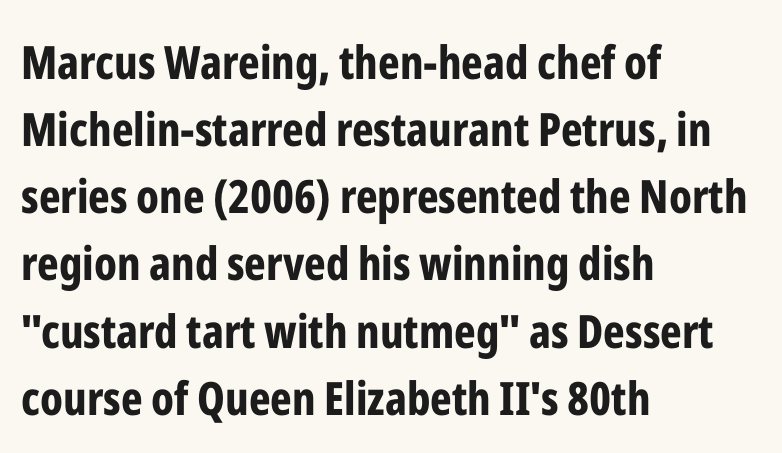
The image shows 46 px bold, condensed sans-serif type, upright; set left-aligned, normal line spacing (1.46x), normal letter spacing, not underlined; low stroke contrast and a medium x-height.
